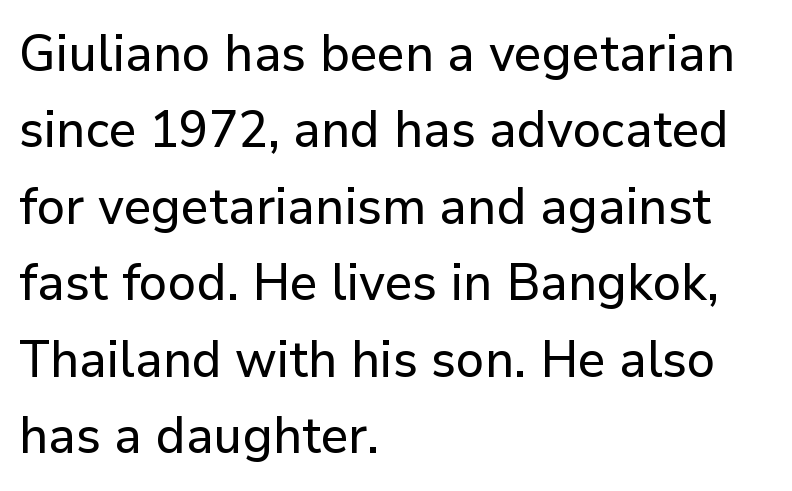
Line starts are locked; line ends wander. Vertically, the passage feels balanced, rows spaced as you'd expect. In terms of letterform style, serifs are entirely absent. These lines were composed using upright roman letters. Default kerning and tracking; the words read as compact shapes.
